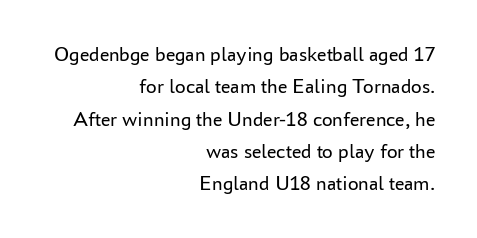
{"italic": "no", "bold": "no", "underline": "no", "align": "right", "line_spacing": "normal", "line_spacing_ratio": 1.54, "letter_spacing": "normal", "letter_spacing_em": 0.0, "glyph_px": 21}
